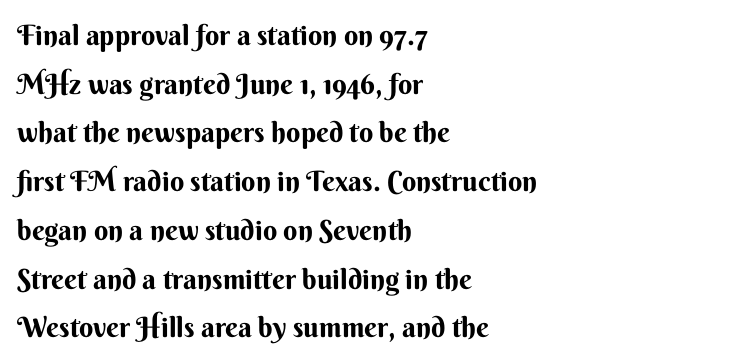
Q: Is the text bold? A: Yes.
Q: Is the text italic (slanted)? A: No, it is upright.
Q: Is the typeface a serif or a sans-serif typeface? A: Sans-serif.
Q: Is the text underlined? A: No.
Q: How is the paragraph aligned? A: Left-aligned.
Q: Is the spacing between letters normal or unusually wide? A: Normal.
Q: Width (condensed, normal, or wide)? A: Normal.
Q: Stroke contrast? A: Medium.
Q: x-height? A: Small.
Q: Monospaced? A: No.
